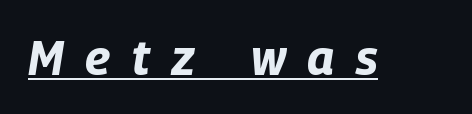
The image shows 48 px bold, condensed type, italic (leaning right); set unusually wide letter spacing (+0.45 em), underlined; low stroke contrast and a large x-height.
